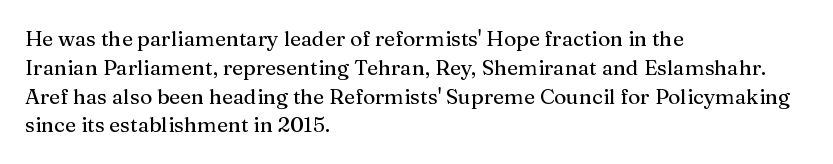
Q: Is the text italic (slanted)? A: No, it is upright.
Q: Is the text underlined? A: No.
Q: How is the paragraph aligned? A: Left-aligned.
Q: Is the spacing between letters normal or unusually wide? A: Normal.
Q: Is the spacing between lines tight, normal or loose? A: Normal.
